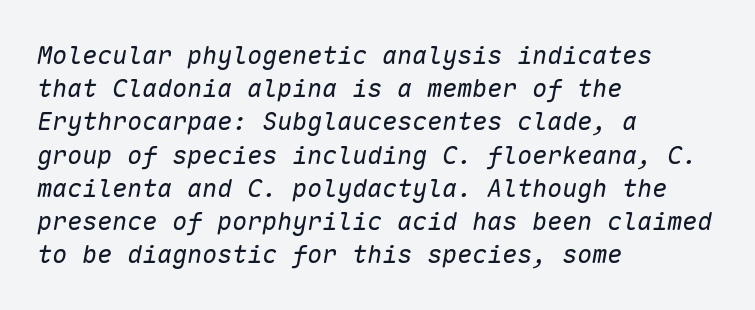
{"italic": "yes", "lean": "right", "slant_degrees": 10, "bold": "no", "underline": "no", "align": "left", "line_spacing": "normal", "line_spacing_ratio": 1.33, "letter_spacing": "normal", "letter_spacing_em": 0.0, "glyph_px": 25}
